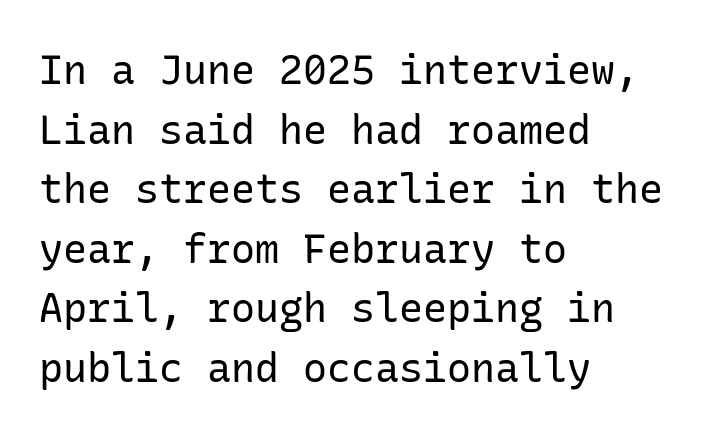
{"serif": "no", "italic": "no", "bold": "no", "weight": "regular", "width": "normal", "stroke_contrast": "low", "x_height": "medium", "underline": "no", "align": "left", "line_spacing": "normal", "line_spacing_ratio": 1.49, "letter_spacing": "normal", "letter_spacing_em": 0.0, "glyph_px": 40}
